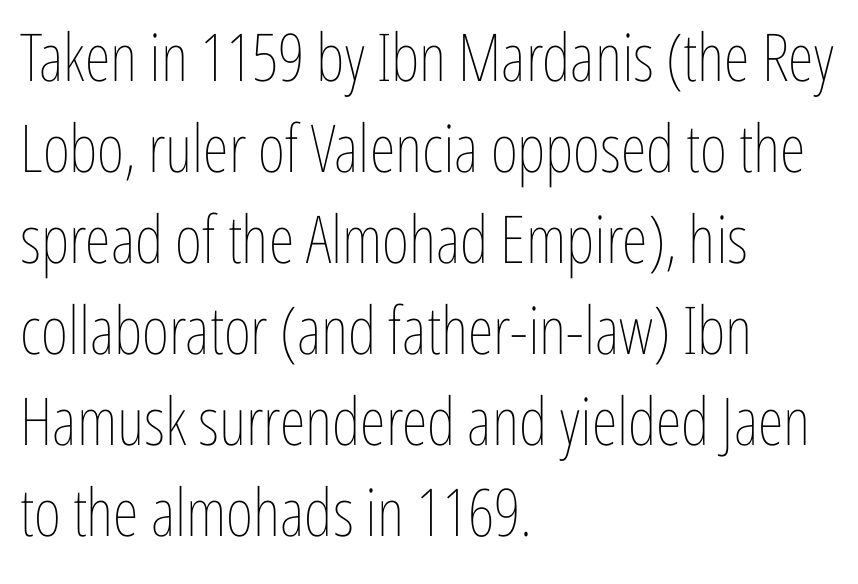
These lines are set flush left with a ragged right edge. Stems and bowls with no extra thickness — not bold. The letterforms sit shoulder to shoulder at normal distance. The zone under the glyphs is completely vacant. Each new line begins a customary step beneath the previous one.
